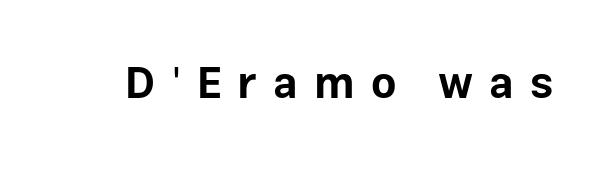
The image shows 44 px bold sans-serif type, upright; set unusually wide letter spacing (+0.37 em), not underlined; low stroke contrast and a medium x-height.
